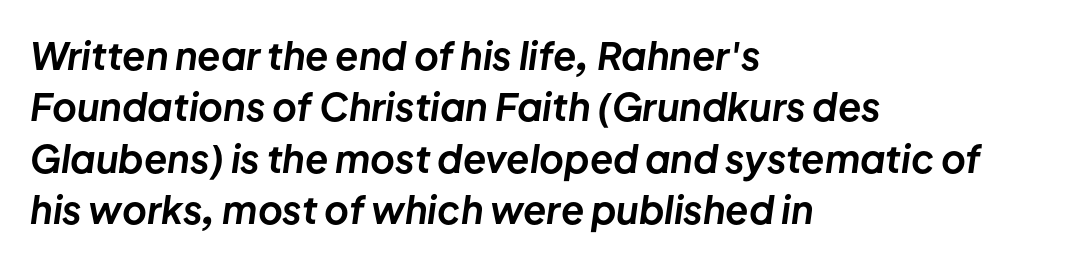
{"italic": "yes", "lean": "right", "slant_degrees": 8, "bold": "yes", "weight": "bold", "width": "normal", "stroke_contrast": "low", "x_height": "medium", "monospaced": "no", "underline": "no", "align": "left", "line_spacing": "normal", "line_spacing_ratio": 1.35, "letter_spacing": "normal", "letter_spacing_em": 0.0, "glyph_px": 38}
